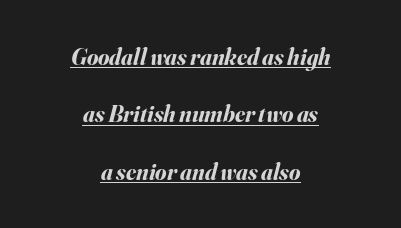
The image shows 23 px bold type, italic (leaning right); set centered, loose line spacing (2.49x), normal letter spacing, underlined.
